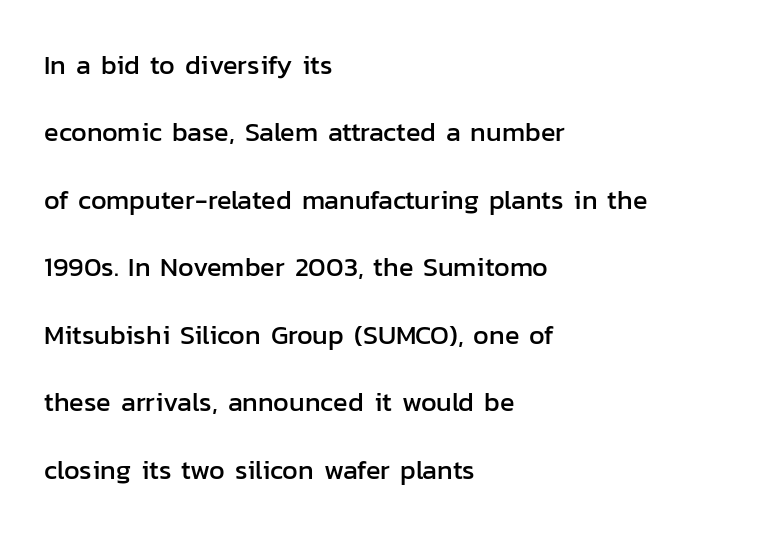
It's the straight-up-and-down kind of type. This block would shrink considerably if given ordinary leading; it's expanded now. Words appear dense and cohesive because spacing is normal. Words float on clear page, feet unadorned. Reading down the block, your eye returns to a fixed left position each line.
